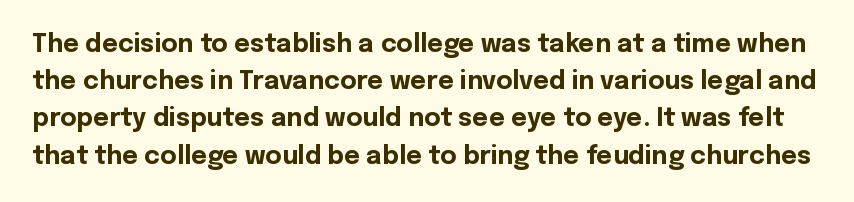
Descender tails drop into unmarked territory. These lines sit exactly where default settings would place them. The letters sit at their default tracking, neither squeezed nor spread. Typesetter's note: full bold, strokes at maximum text heaviness. The lettering holds an erect, upright posture throughout.
